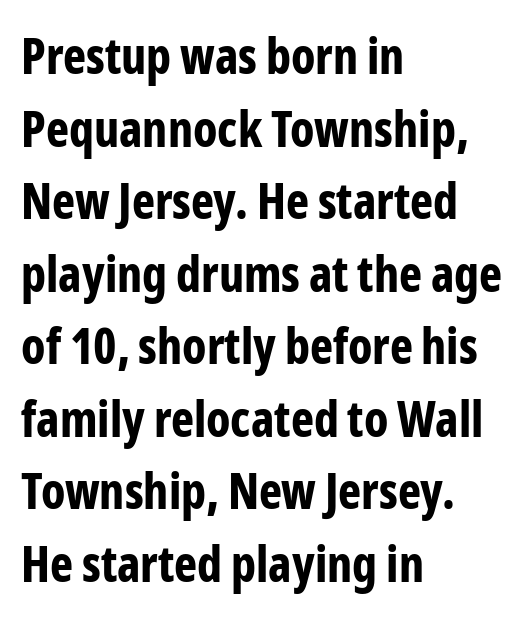
Q: Is the text bold? A: Yes.
Q: Is the text italic (slanted)? A: No, it is upright.
Q: Is the typeface a serif or a sans-serif typeface? A: Sans-serif.
Q: Is the text underlined? A: No.
Q: How is the paragraph aligned? A: Left-aligned.
Q: Is the spacing between letters normal or unusually wide? A: Normal.
Q: Is the spacing between lines tight, normal or loose? A: Normal.
Q: Width (condensed, normal, or wide)? A: Condensed.
Q: Stroke contrast? A: Low.
Q: x-height? A: Medium.
Q: Monospaced? A: No.
